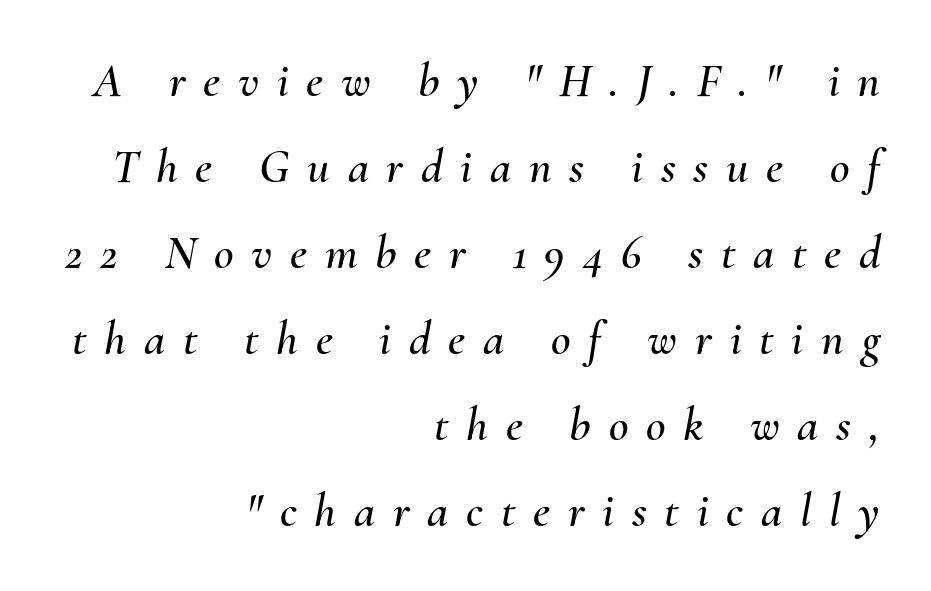
Each letter keeps its own natural width here, so spacing adapts to shape. Is the type slanted? Yes — the strokes lean at a clear angle. No word sits above an underline. The paragraph shown leans on its right margin. These lines have a slow, spaced-out rhythm from letter to letter.
